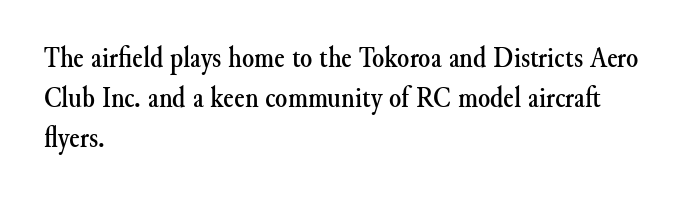
Nobody drew a line under any word here. Note: serifs present on the glyphs. The face used here is proportionally spaced, like ordinary book or web type. One glance says typical: line gaps are just what's usual.
